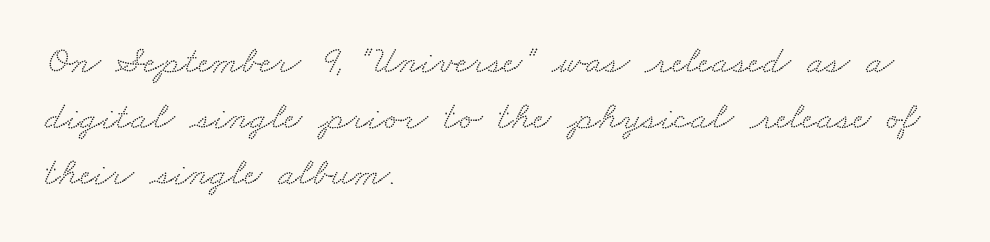
The characters display serif detailing at their extremities. This sample has the flowing, uneven cadence of proportional lettering. A clean baseline with only descenders dipping below it. Vertical spacing — default. These lines keep a tight, regular rhythm from letter to letter.
